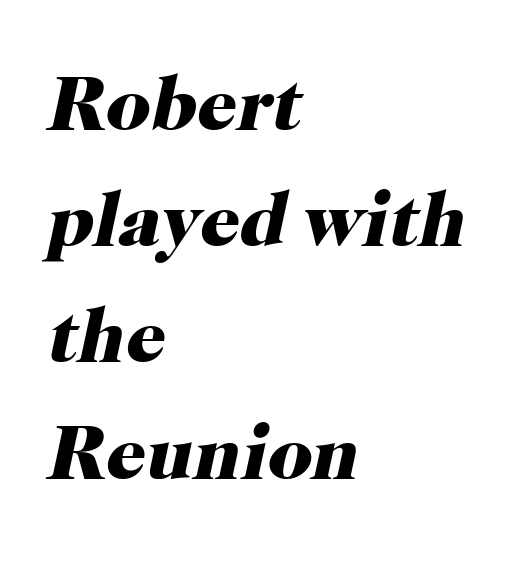
{"serif": "yes", "italic": "yes", "lean": "right", "slant_degrees": 12, "bold": "yes", "weight": "heavy", "width": "normal", "stroke_contrast": "high", "x_height": "medium", "monospaced": "no", "underline": "no", "align": "left", "line_spacing": "normal", "line_spacing_ratio": 1.49, "letter_spacing": "normal", "letter_spacing_em": 0.0, "glyph_px": 78}
